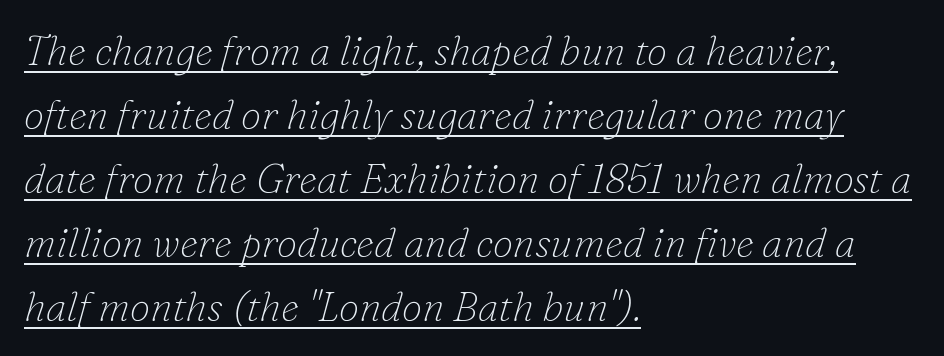
{"serif": "yes", "italic": "yes", "lean": "right", "slant_degrees": 16, "bold": "no", "weight": "thin", "width": "normal", "stroke_contrast": "low", "x_height": "small", "monospaced": "no", "underline": "yes", "align": "left", "line_spacing": "normal", "line_spacing_ratio": 1.56, "letter_spacing": "normal", "letter_spacing_em": 0.0, "glyph_px": 41}
